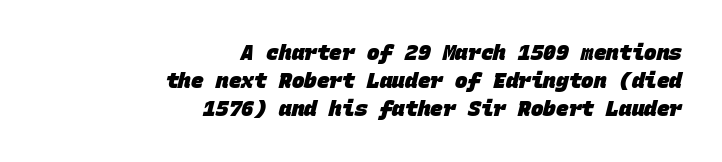
{"bold": "yes", "underline": "no", "align": "right", "line_spacing": "normal", "line_spacing_ratio": 1.33, "letter_spacing": "normal", "letter_spacing_em": 0.0, "glyph_px": 21}
